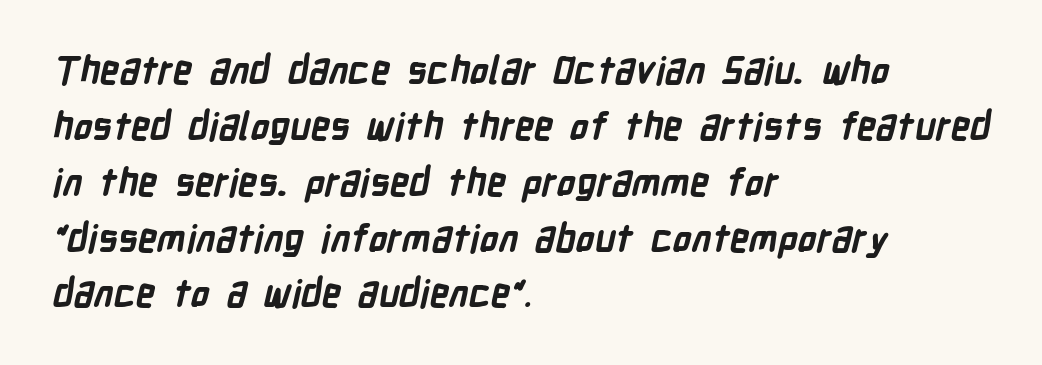
Beneath every word, the page is bare. Alignment: flush left. Each letter keeps its own natural width here, so spacing adapts to shape. Compared with typical body copy, the letter spacing here is the same. Set as a true bold cut, around the 700 mark.
